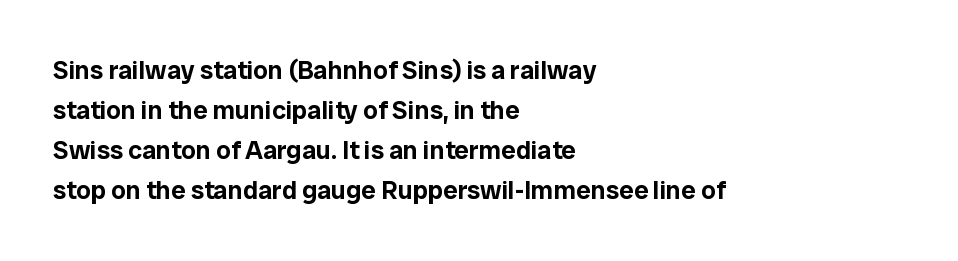
The image shows 26 px text type, upright; set left-aligned, normal line spacing (1.54x), normal letter spacing, not underlined.
